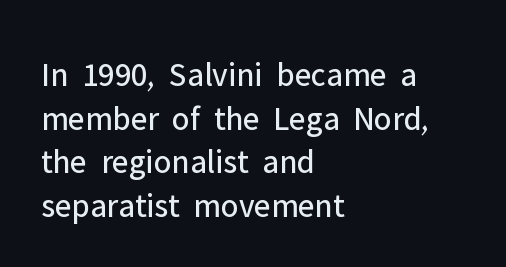
The image shows 34 px regular-weight sans-serif type, upright; set left-aligned, normal line spacing (1.28x), normal letter spacing, not underlined; low stroke contrast and a medium x-height.
